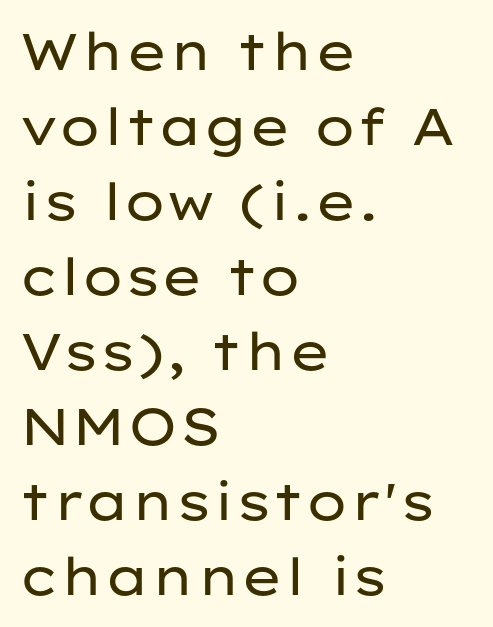
The leading is moderate, giving the passage an even texture. Examine the stroke ends and you'll find no serifs. Does the lettering tilt? It doesn't — this is upright. These lines stack with their left ends in a neat column. Underline: absent.
